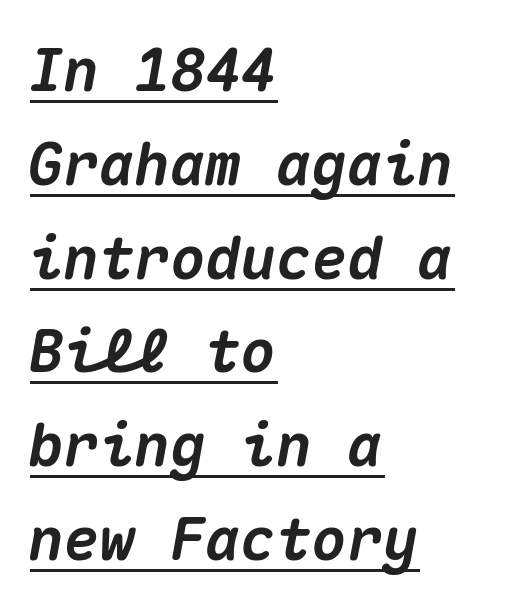
In terms of weight, the rendering is a true, heavy bold. The type is set solid horizontally, with unmodified tracking. One glance says typical: line gaps are just what's usual. Does the copy run flush right? No — it runs flush left.
